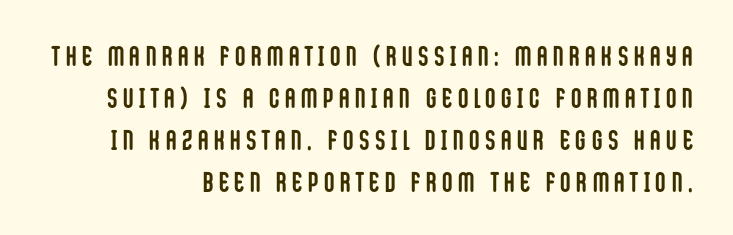
The axis of the letterforms is exactly vertical. Look at the stroke-to-counter ratio: heavy, a bold. Glance below the letters and you will spot only blank space. Here the designer chose a conventional face with non-uniform glyph widths. The lines sit at an ordinary, default distance from one another. Caption: expanded tracking, letters set apart.
